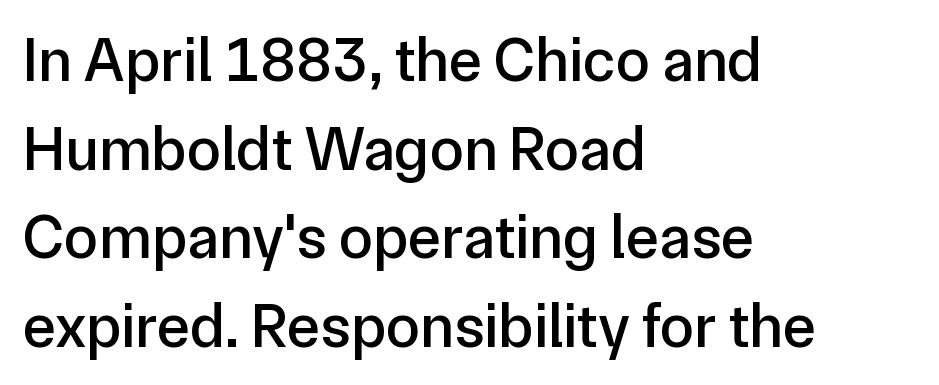
{"serif": "no", "italic": "no", "width": "normal", "stroke_contrast": "low", "x_height": "medium", "monospaced": "no", "underline": "no", "align": "left", "line_spacing": "normal", "line_spacing_ratio": 1.43, "letter_spacing": "normal", "letter_spacing_em": 0.0, "glyph_px": 62}
